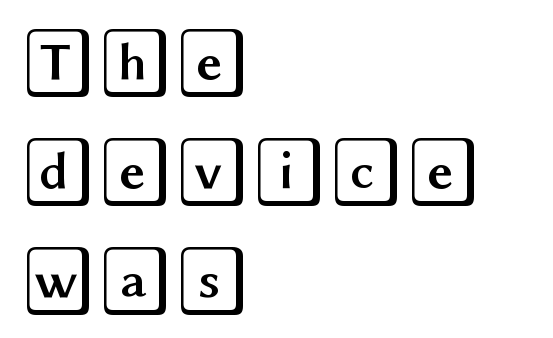
{"italic": "no", "width": "wide", "x_height": "large", "underline": "no", "align": "left", "line_spacing": "normal", "line_spacing_ratio": 1.56, "letter_spacing": "normal", "letter_spacing_em": 0.0, "glyph_px": 70}
